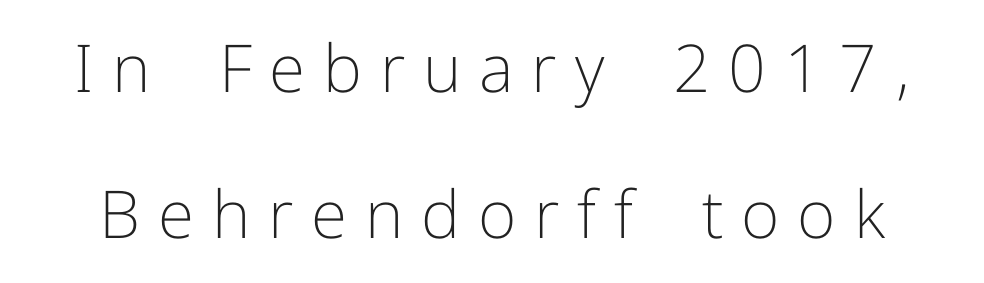
Q: Is the text bold? A: No.
Q: Is the text italic (slanted)? A: No, it is upright.
Q: Is the typeface a serif or a sans-serif typeface? A: Sans-serif.
Q: Is the text underlined? A: No.
Q: Is the spacing between letters normal or unusually wide? A: Unusually wide.
Q: Is the spacing between lines tight, normal or loose? A: Loose.
Q: Width (condensed, normal, or wide)? A: Normal.
Q: Stroke contrast? A: Low.
Q: x-height? A: Medium.
Q: Monospaced? A: No.
